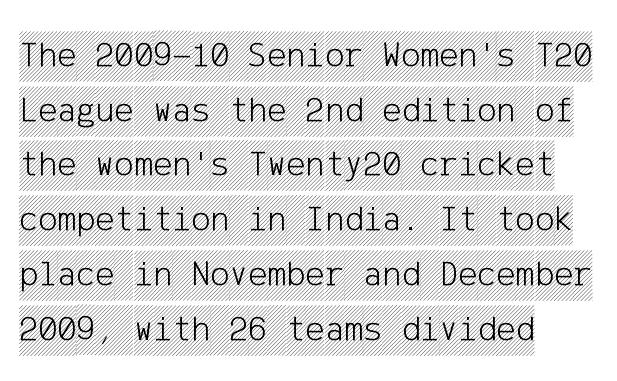
Q: Is the text italic (slanted)? A: No, it is upright.
Q: Is the text underlined? A: No.
Q: How is the paragraph aligned? A: Left-aligned.
Q: Is the spacing between letters normal or unusually wide? A: Normal.
Q: Is the spacing between lines tight, normal or loose? A: Normal.
Q: Width (condensed, normal, or wide)? A: Condensed.
Q: x-height? A: Large.
